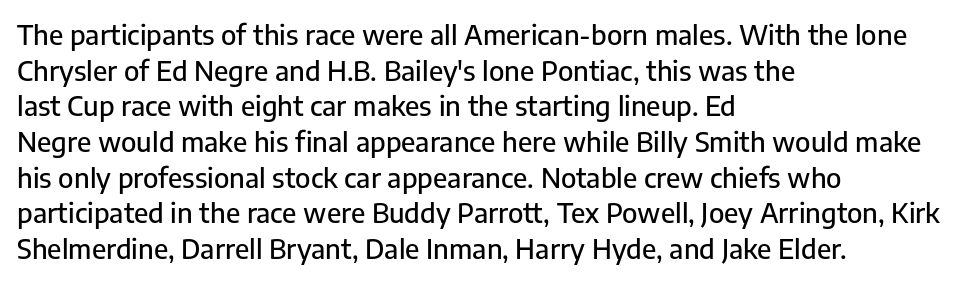
The image shows 27 px text type, upright; set left-aligned, normal line spacing (1.32x), normal letter spacing, not underlined.
